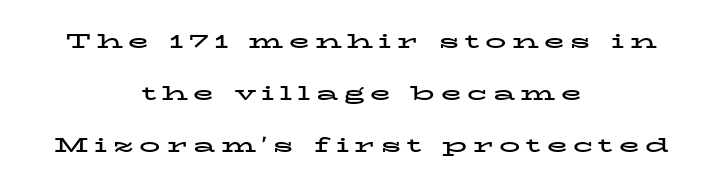
{"italic": "no", "bold": "yes", "underline": "no", "align": "center", "line_spacing": "loose", "line_spacing_ratio": 2.47, "letter_spacing": "wide", "letter_spacing_em": 0.27, "glyph_px": 21}
